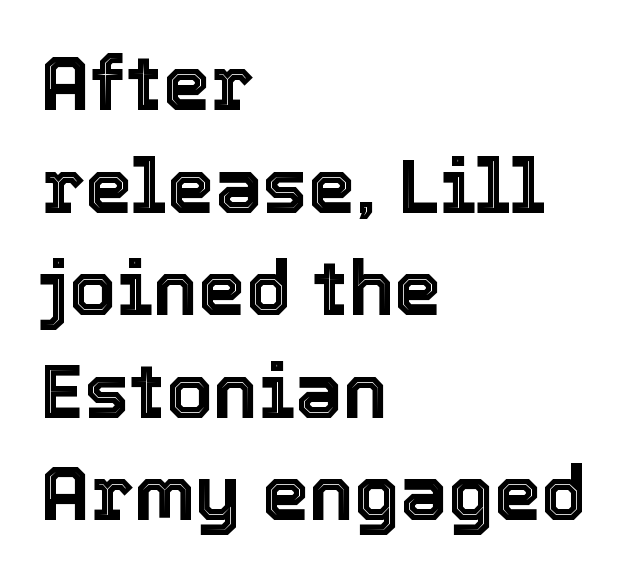
{"italic": "no", "width": "normal", "x_height": "medium", "monospaced": "no", "underline": "no", "align": "left", "line_spacing": "normal", "line_spacing_ratio": 1.35, "letter_spacing": "normal", "letter_spacing_em": 0.0, "glyph_px": 76}
